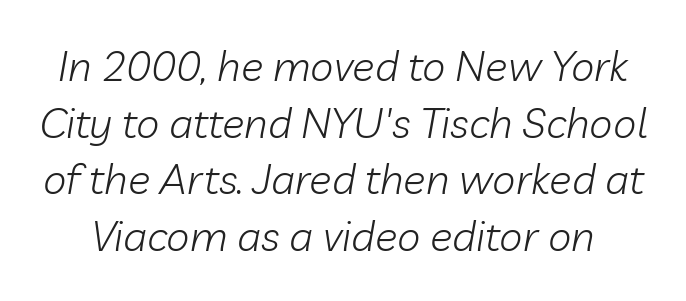
The image shows 42 px light type, italic (leaning right); set normal line spacing (1.35x), normal letter spacing, not underlined; low stroke contrast and a medium x-height.
